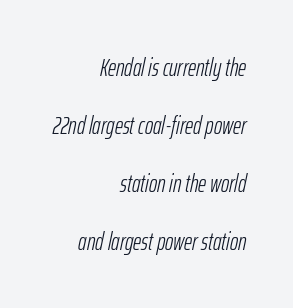
The text carries the slant typical of an italic or oblique font. The space directly below the letters is spotless. Observe the ordinary spacing: letters are neighbours, not strangers. Does the leading feel generous? Absolutely, it's lavish. Weight: regular or lighter. The paragraph shown leans on its right margin.
